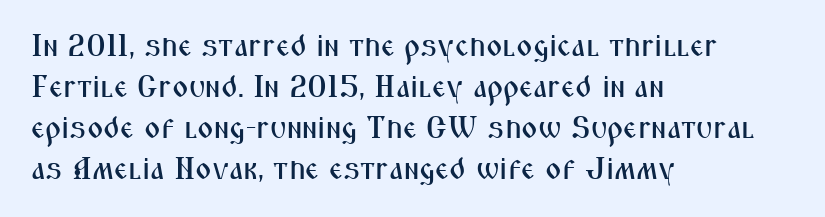
{"serif": "no", "italic": "no", "width": "condensed", "stroke_contrast": "medium", "x_height": "medium", "monospaced": "no", "underline": "no", "align": "left", "line_spacing": "normal", "line_spacing_ratio": 1.32, "letter_spacing": "normal", "letter_spacing_em": 0.0, "glyph_px": 31}
